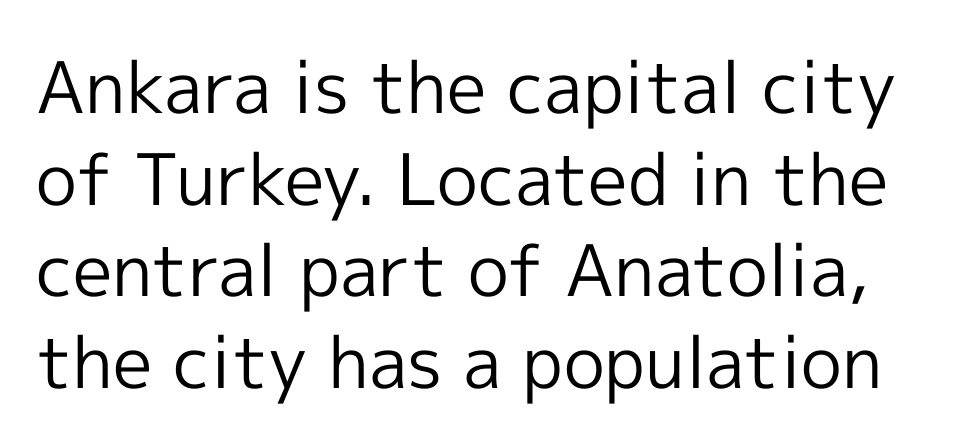
To sum up the face: it is a sans, with no serifs. The rendering uses a moderate line-height, typical for paragraphs. Weight: in the light-to-regular range. The passage shown has conventional tracking throughout.
